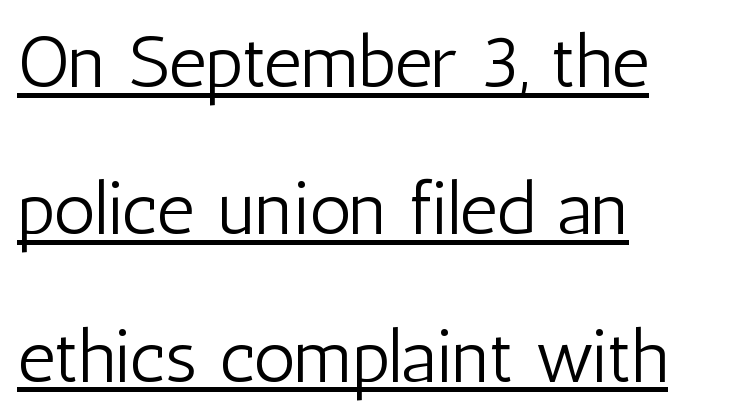
The face used here appears with an underline applied. If you drew a line through each stem, it would be perfectly vertical. This rendering leaves character spacing at its baseline value. Is this a sans? Yes — the strokes have no serifs.
